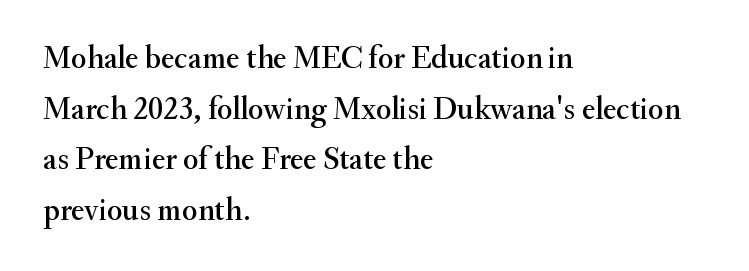
Inter-character spacing is left at the font's built-in metrics. A serif font was chosen for this passage. Plain, unruled lines of type. If you measured baseline to baseline, you'd find a middling distance. Each letter keeps its own natural width here, so spacing adapts to shape.
